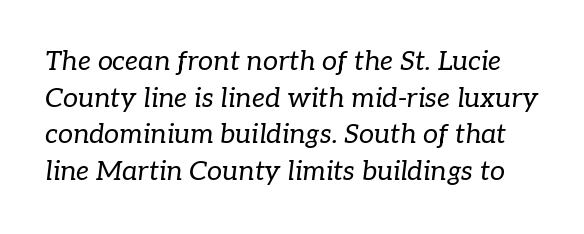
{"italic": "yes", "lean": "right", "slant_degrees": 7, "bold": "no", "underline": "no", "line_spacing": "normal", "line_spacing_ratio": 1.36, "letter_spacing": "normal", "letter_spacing_em": 0.0, "glyph_px": 27}
